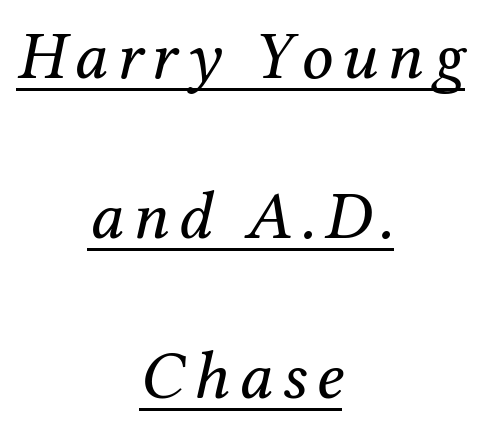
The image shows 69 px regular-weight serif type, italic (leaning right); set centered, loose line spacing (2.32x), underlined; medium stroke contrast and a medium x-height.
